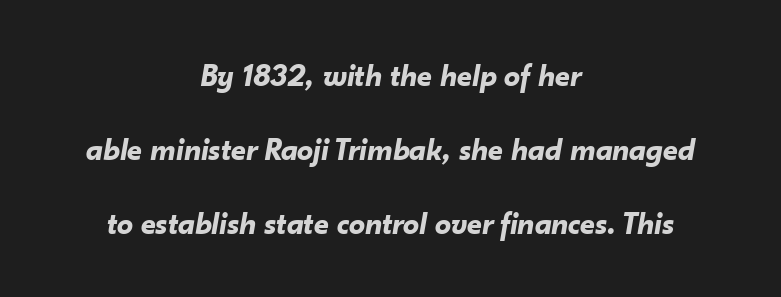
These lines were composed using italics. Is there much room between lines? Yes — plenty of vertical air separates them. Nobody touched the tracking dial on this one. This sample is center-justified, so both line endings float freely. Descender tails drop into unmarked territory. You could not count columns in this text — the font is proportionally spaced.
